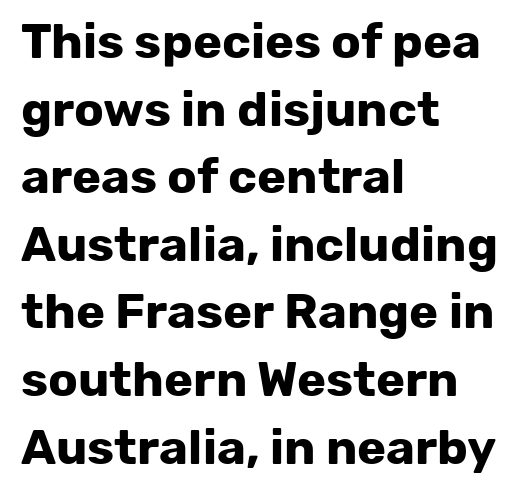
Q: Is the text bold? A: Yes.
Q: Is the text italic (slanted)? A: No, it is upright.
Q: Is the typeface a serif or a sans-serif typeface? A: Sans-serif.
Q: Is the text underlined? A: No.
Q: How is the paragraph aligned? A: Left-aligned.
Q: Is the spacing between letters normal or unusually wide? A: Normal.
Q: Is the spacing between lines tight, normal or loose? A: Normal.
Q: Width (condensed, normal, or wide)? A: Normal.
Q: Stroke contrast? A: Low.
Q: x-height? A: Medium.
Q: Monospaced? A: No.
